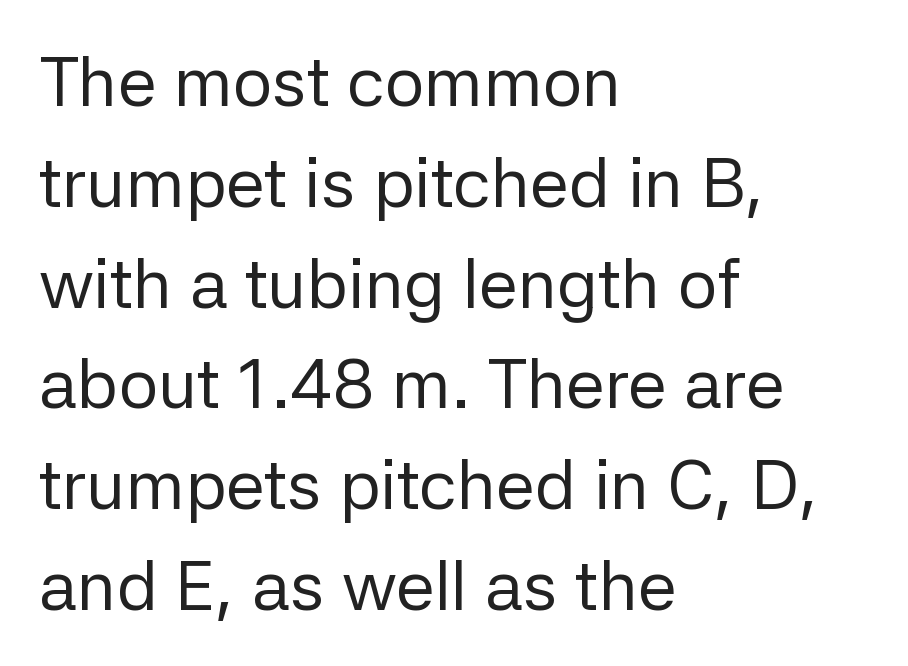
Stroke mass is kept to a normal reading level or below. Underlining? Definitely not there. Nothing unusual about the tracking: characters are spaced as the font intends. Unlike italic type, these characters show no tilt at all. One glance says typical: line gaps are just what's usual. If you drew a ruler down the left edge, every line would touch it.
